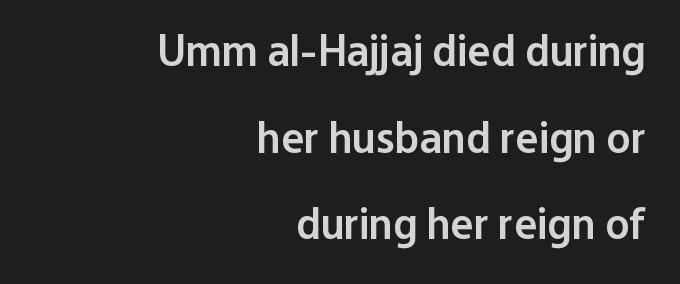
Type without underlining. Does the leading feel generous? Absolutely, it's lavish. The rendering shows plain stroke endings on the letterforms — a sans-serif design. The ragged edge is on the left, which tells us the setting is flush right.
